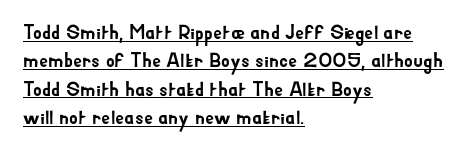
Q: Is the text italic (slanted)? A: No, it is upright.
Q: Is the text underlined? A: Yes.
Q: How is the paragraph aligned? A: Left-aligned.
Q: Is the spacing between letters normal or unusually wide? A: Normal.
Q: Is the spacing between lines tight, normal or loose? A: Normal.
